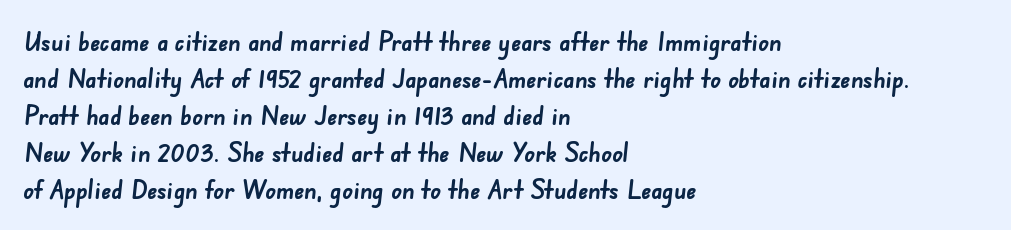
Reading down the block, your eye returns to a fixed left position each line. Has an underline been added? It has not. Notice how thick the strokes are: this is what a full bold looks like. The space between consecutive lines is moderate. Tracking here is standard; glyphs follow each other at the usual distance.
